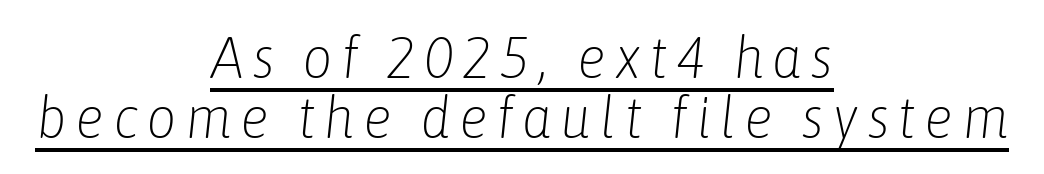
{"italic": "yes", "lean": "right", "slant_degrees": 6, "bold": "no", "weight": "light", "width": "condensed", "stroke_contrast": "low", "x_height": "medium", "monospaced": "no", "underline": "yes", "align": "center", "line_spacing": "tight", "line_spacing_ratio": 1.01, "glyph_px": 59}
